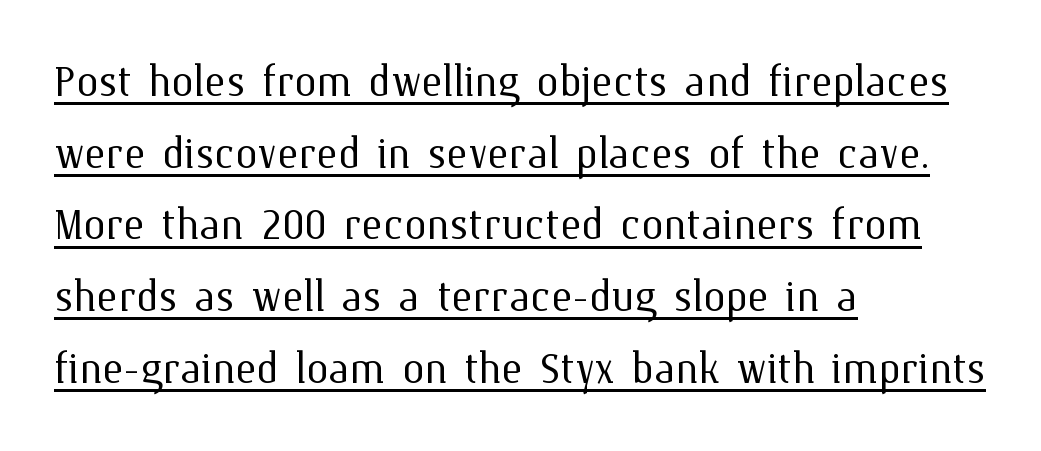
{"italic": "no", "bold": "no", "weight": "light", "width": "normal", "stroke_contrast": "medium", "x_height": "medium", "monospaced": "no", "underline": "yes", "align": "left", "line_spacing": "normal", "line_spacing_ratio": 1.28, "letter_spacing": "normal", "letter_spacing_em": 0.0, "glyph_px": 56}
